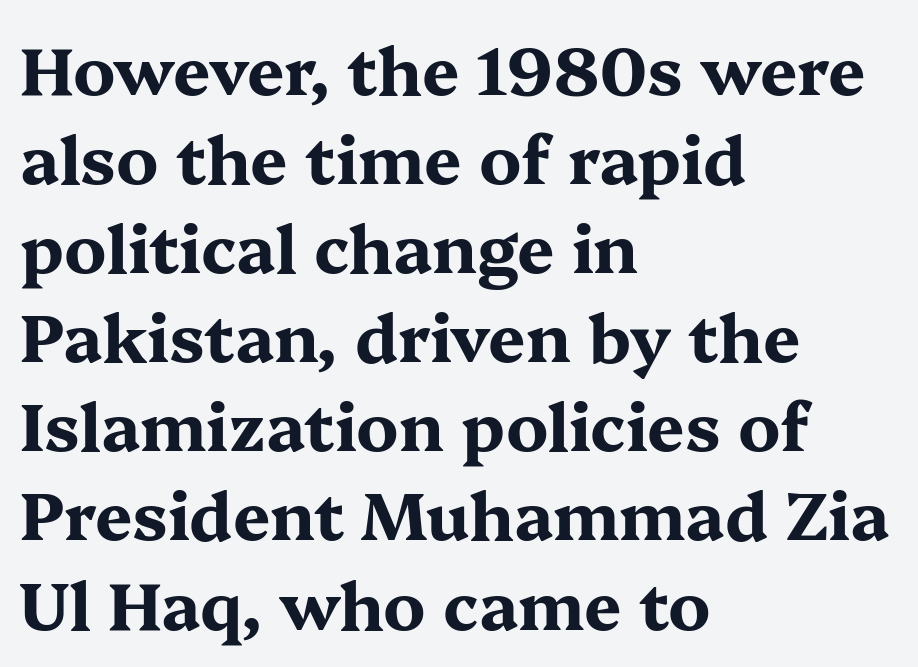
Q: Is the text bold? A: Yes.
Q: Is the text italic (slanted)? A: No, it is upright.
Q: Is the typeface a serif or a sans-serif typeface? A: Serif.
Q: Is the text underlined? A: No.
Q: How is the paragraph aligned? A: Left-aligned.
Q: Is the spacing between letters normal or unusually wide? A: Normal.
Q: Is the spacing between lines tight, normal or loose? A: Normal.
Q: Width (condensed, normal, or wide)? A: Wide.
Q: Stroke contrast? A: Medium.
Q: x-height? A: Medium.
Q: Monospaced? A: No.
